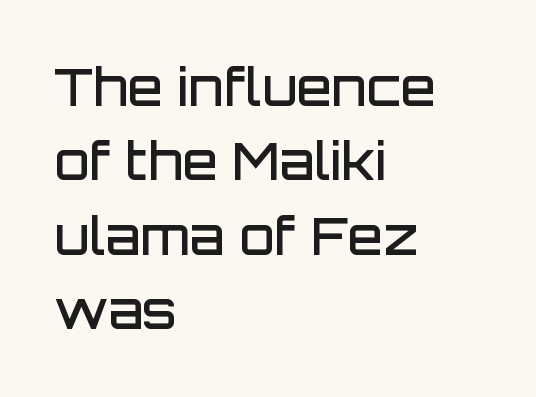
{"serif": "no", "italic": "no", "bold": "semi", "weight": "semibold", "width": "normal", "stroke_contrast": "low", "x_height": "large", "monospaced": "no", "underline": "no", "align": "left", "line_spacing": "normal", "line_spacing_ratio": 1.46, "letter_spacing": "normal", "letter_spacing_em": 0.0, "glyph_px": 51}
